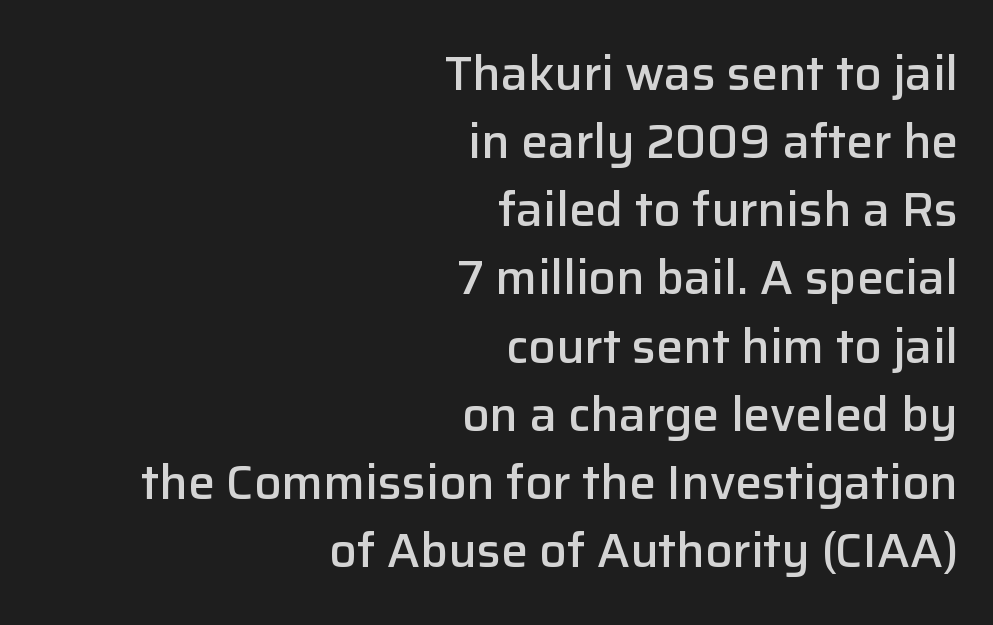
A typesetter would label this face a sans. The specimen omits any rule beneath the text block's lines. The lines sit at an ordinary, default distance from one another. This rendering uses right alignment, leaving the left contour irregular. The typesetting leans somewhat heavy: a semibold.
